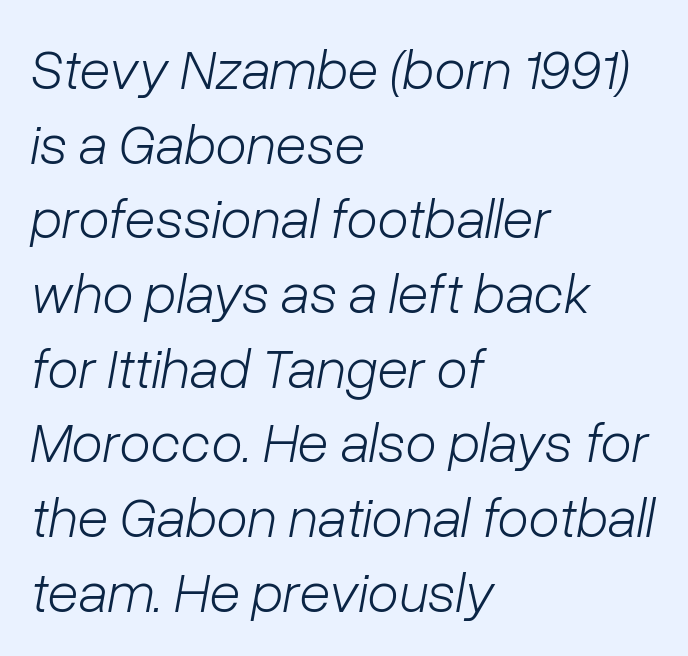
{"italic": "yes", "lean": "right", "slant_degrees": 10, "bold": "no", "weight": "light", "width": "normal", "stroke_contrast": "low", "x_height": "medium", "monospaced": "no", "underline": "no", "align": "left", "line_spacing": "normal", "line_spacing_ratio": 1.31, "letter_spacing": "normal", "letter_spacing_em": 0.0, "glyph_px": 57}
